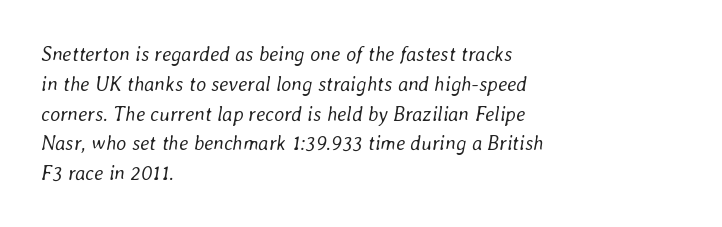
{"italic": "yes", "lean": "right", "slant_degrees": 8, "bold": "no", "underline": "no", "align": "left", "line_spacing": "normal", "line_spacing_ratio": 1.49, "letter_spacing": "normal", "letter_spacing_em": 0.0, "glyph_px": 20}
